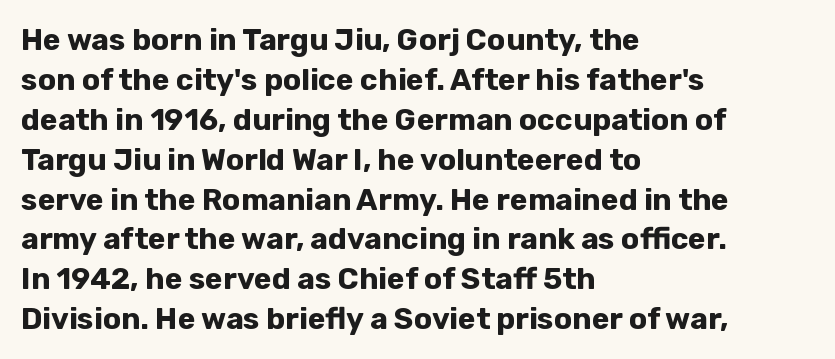
Q: Is the text bold? A: Yes.
Q: Is the text italic (slanted)? A: No, it is upright.
Q: Is the typeface a serif or a sans-serif typeface? A: Sans-serif.
Q: Is the text underlined? A: No.
Q: How is the paragraph aligned? A: Left-aligned.
Q: Is the spacing between letters normal or unusually wide? A: Normal.
Q: Is the spacing between lines tight, normal or loose? A: Normal.
Q: Width (condensed, normal, or wide)? A: Normal.
Q: Stroke contrast? A: Low.
Q: x-height? A: Medium.
Q: Monospaced? A: No.
